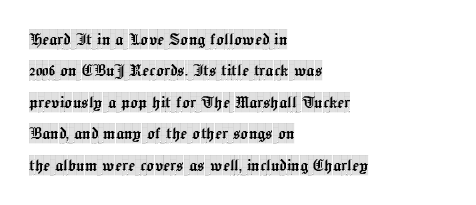
The image shows 20 px text type, upright; set left-aligned, normal line spacing (1.57x), normal letter spacing, not underlined.
